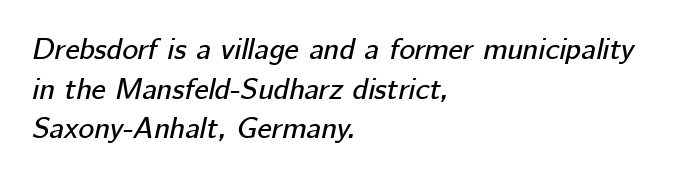
{"italic": "yes", "lean": "right", "slant_degrees": 12, "width": "normal", "stroke_contrast": "low", "x_height": "medium", "monospaced": "no", "underline": "no", "align": "left", "line_spacing": "normal", "line_spacing_ratio": 1.32, "letter_spacing": "normal", "letter_spacing_em": 0.0, "glyph_px": 30}
